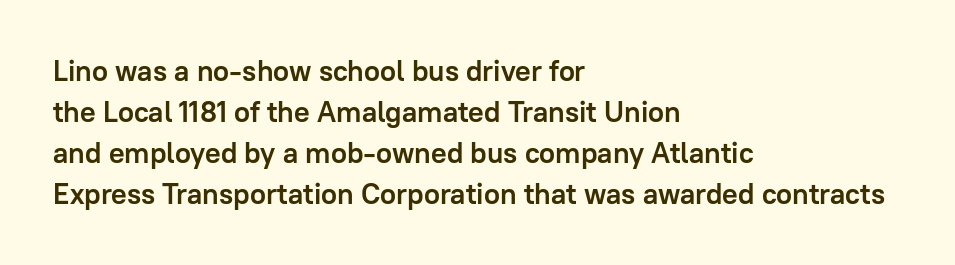
The image shows 29 px semibold sans-serif type, upright; set left-aligned, normal line spacing (1.41x), normal letter spacing, not underlined; low stroke contrast and a medium x-height.
